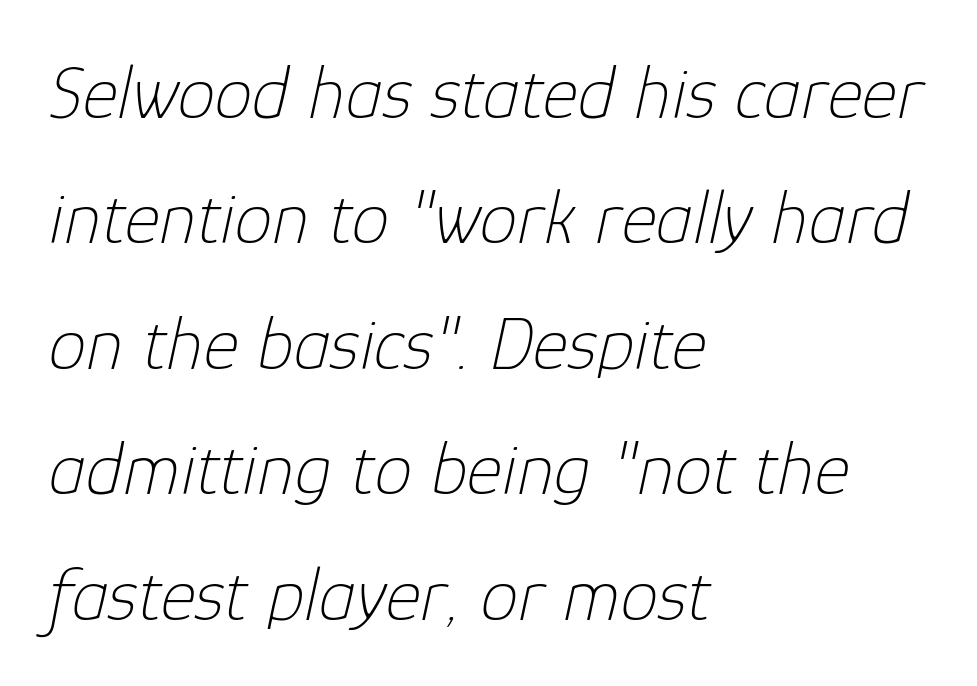
Q: Is the text bold? A: No.
Q: Is the text italic (slanted)? A: Yes, it leans right by about 12 degrees.
Q: Is the text underlined? A: No.
Q: How is the paragraph aligned? A: Left-aligned.
Q: Is the spacing between letters normal or unusually wide? A: Normal.
Q: Is the spacing between lines tight, normal or loose? A: Normal.
Q: Width (condensed, normal, or wide)? A: Normal.
Q: Stroke contrast? A: Low.
Q: x-height? A: Medium.
Q: Monospaced? A: No.
